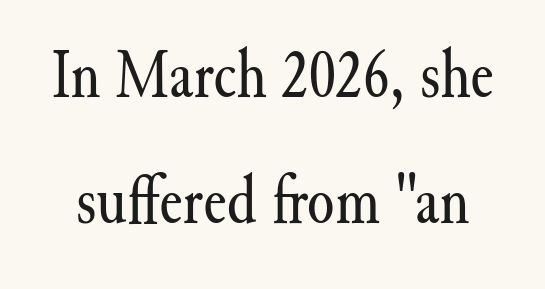
{"serif": "yes", "italic": "no", "bold": "no", "weight": "regular", "width": "normal", "stroke_contrast": "medium", "x_height": "small", "monospaced": "no", "underline": "no", "line_spacing_ratio": 1.8, "letter_spacing": "normal", "letter_spacing_em": 0.0, "glyph_px": 70}
